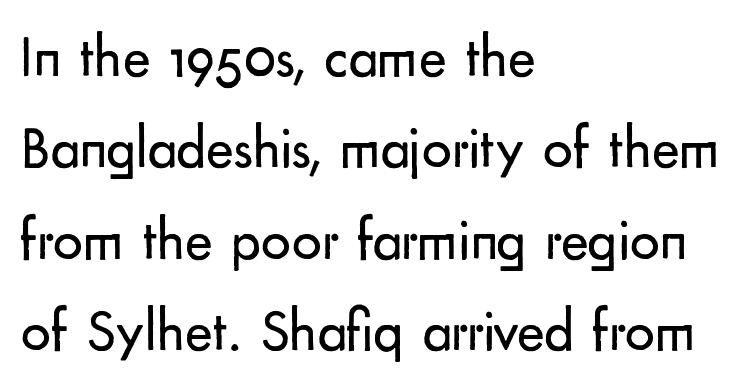
Q: Is the text bold? A: No.
Q: Is the text italic (slanted)? A: No, it is upright.
Q: Is the typeface a serif or a sans-serif typeface? A: Sans-serif.
Q: Is the text underlined? A: No.
Q: How is the paragraph aligned? A: Left-aligned.
Q: Is the spacing between letters normal or unusually wide? A: Normal.
Q: Is the spacing between lines tight, normal or loose? A: Normal.
Q: Width (condensed, normal, or wide)? A: Normal.
Q: Stroke contrast? A: Low.
Q: x-height? A: Small.
Q: Monospaced? A: No.
